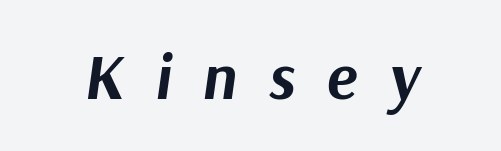
The glyphs have the mass of a bold cut. The typography opts for an oblique posture over an upright one. The passage shown has open, widely tracked lettering throughout. The passage shown is not underscored anywhere. Is this a fixed-width face? No — the glyphs have proportional, varying widths.
